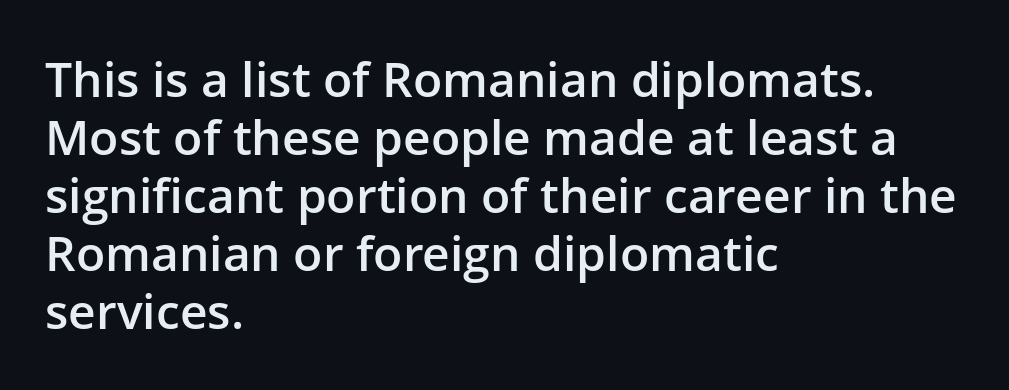
Q: Is the text bold? A: Semi-bold.
Q: Is the text italic (slanted)? A: No, it is upright.
Q: Is the typeface a serif or a sans-serif typeface? A: Sans-serif.
Q: Is the text underlined? A: No.
Q: How is the paragraph aligned? A: Left-aligned.
Q: Is the spacing between letters normal or unusually wide? A: Normal.
Q: Width (condensed, normal, or wide)? A: Normal.
Q: Stroke contrast? A: Low.
Q: x-height? A: Medium.
Q: Monospaced? A: No.
